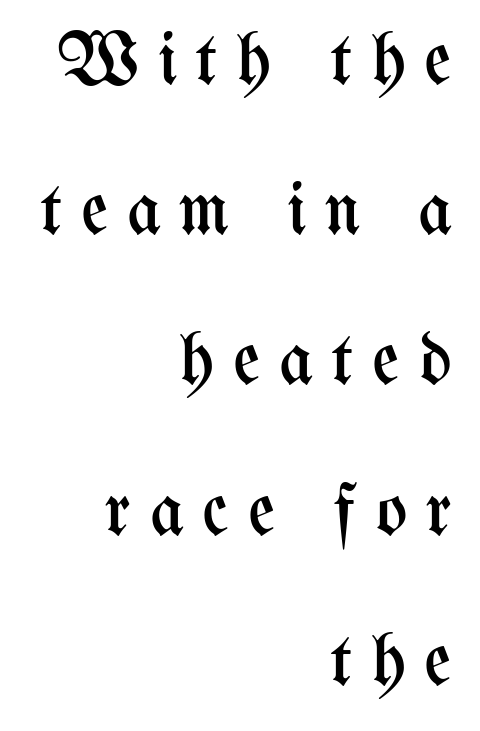
Q: Is the text bold? A: No.
Q: Is the text italic (slanted)? A: No, it is upright.
Q: Is the text underlined? A: No.
Q: How is the paragraph aligned? A: Right-aligned.
Q: Is the spacing between letters normal or unusually wide? A: Unusually wide.
Q: Is the spacing between lines tight, normal or loose? A: Loose.
Q: Width (condensed, normal, or wide)? A: Condensed.
Q: Stroke contrast? A: Medium.
Q: x-height? A: Medium.
Q: Monospaced? A: No.
